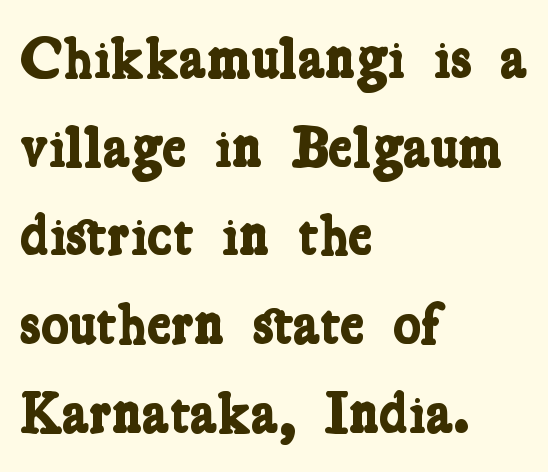
{"serif": "yes", "bold": "yes", "weight": "bold", "width": "condensed", "stroke_contrast": "low", "x_height": "medium", "monospaced": "no", "underline": "no", "align": "left", "line_spacing": "normal", "line_spacing_ratio": 1.53, "letter_spacing": "normal", "letter_spacing_em": 0.0, "glyph_px": 58}
